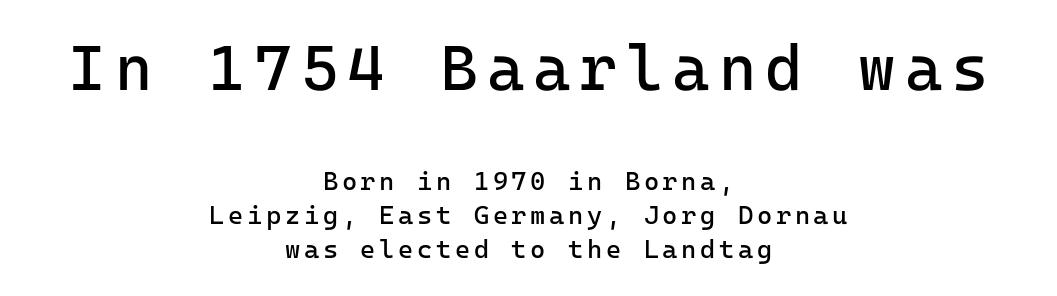
Q: Is the text bold? A: No.
Q: Is the text italic (slanted)? A: No, it is upright.
Q: Is the typeface a serif or a sans-serif typeface? A: Sans-serif.
Q: Is the text underlined? A: No.
Q: How is the paragraph aligned? A: Centered.
Q: Is the spacing between lines tight, normal or loose? A: Normal.
Q: Which block of text is set in a larger size, the first (top) or the second (bottom)? A: The first (top) one.
Q: Width (condensed, normal, or wide)? A: Normal.
Q: Stroke contrast? A: Low.
Q: x-height? A: Medium.
Q: Monospaced? A: Yes.
